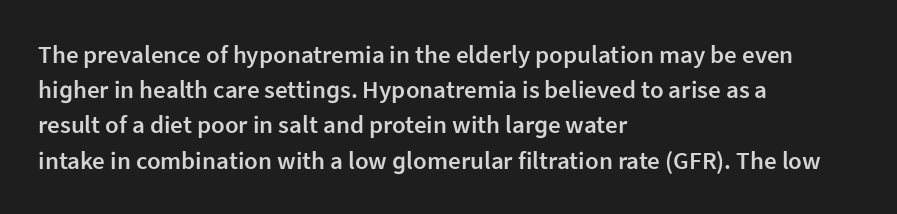
{"italic": "no", "bold": "semi", "underline": "no", "align": "left", "line_spacing": "normal", "line_spacing_ratio": 1.41, "letter_spacing": "normal", "letter_spacing_em": 0.0, "glyph_px": 25}
